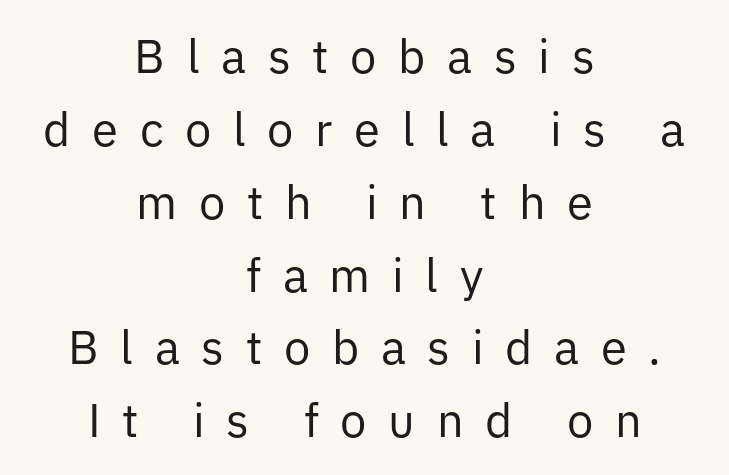
Q: Is the text bold? A: No.
Q: Is the text italic (slanted)? A: No, it is upright.
Q: Is the typeface a serif or a sans-serif typeface? A: Sans-serif.
Q: Is the text underlined? A: No.
Q: How is the paragraph aligned? A: Centered.
Q: Is the spacing between letters normal or unusually wide? A: Unusually wide.
Q: Is the spacing between lines tight, normal or loose? A: Normal.
Q: Width (condensed, normal, or wide)? A: Normal.
Q: Stroke contrast? A: Low.
Q: x-height? A: Medium.
Q: Monospaced? A: No.
